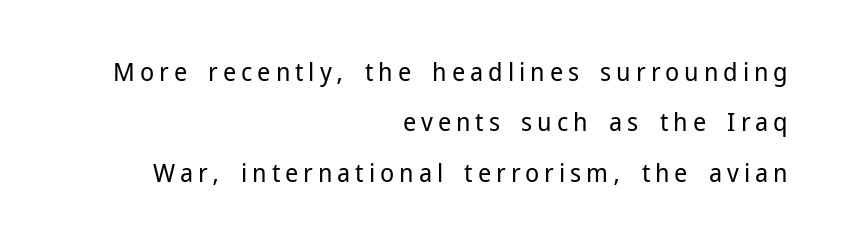
Quick note: underline off. Does the lettering tilt? It doesn't — this is upright. Leftover space on each line is placed entirely before the opening word. Is there much room between lines? Yes — plenty of vertical air separates them.
